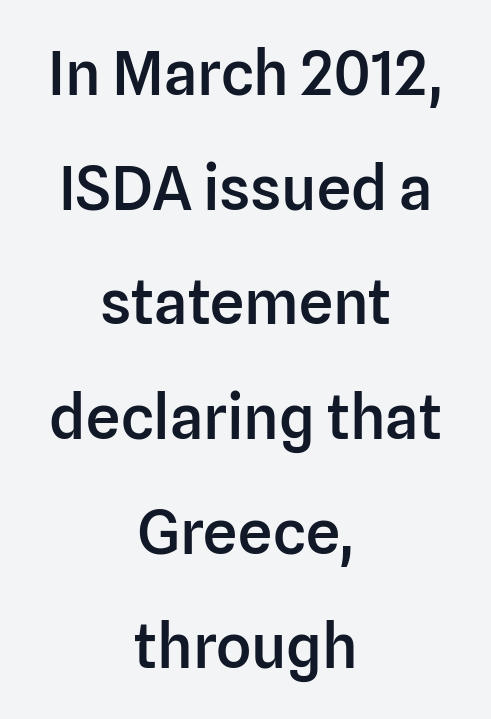
The paragraph has two soft edges and a firm central axis. What kind of face is this? One without serifs — a sans. Nope, not italic — everything's standing straight. Between one letter and the next there's only the usual sliver of space.
